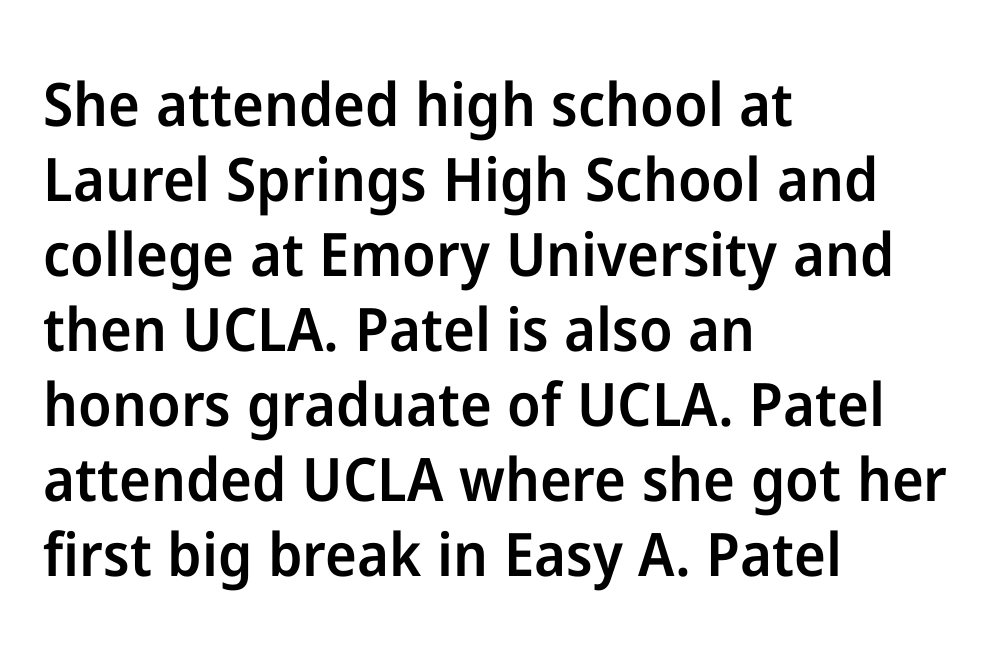
The image shows 60 px semibold sans-serif type, upright; set left-aligned, normal line spacing (1.25x), normal letter spacing, not underlined; low stroke contrast and a medium x-height.
